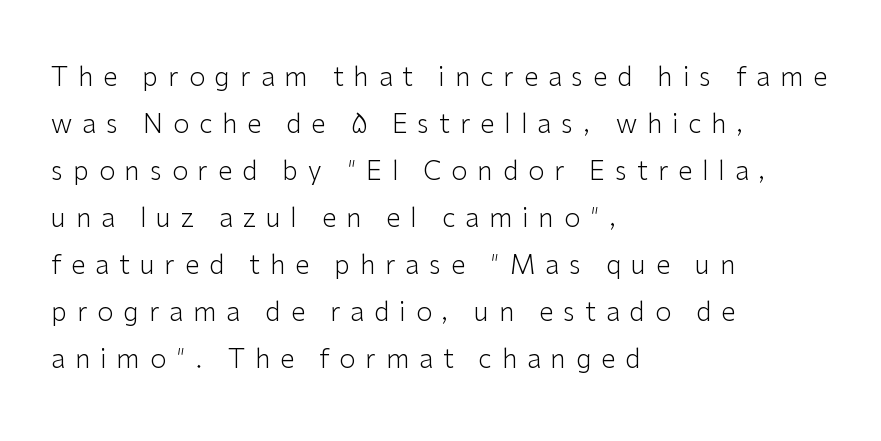
{"italic": "no", "bold": "no", "underline": "no", "align": "left", "line_spacing_ratio": 1.81, "letter_spacing": "wide", "letter_spacing_em": 0.38, "glyph_px": 26}
